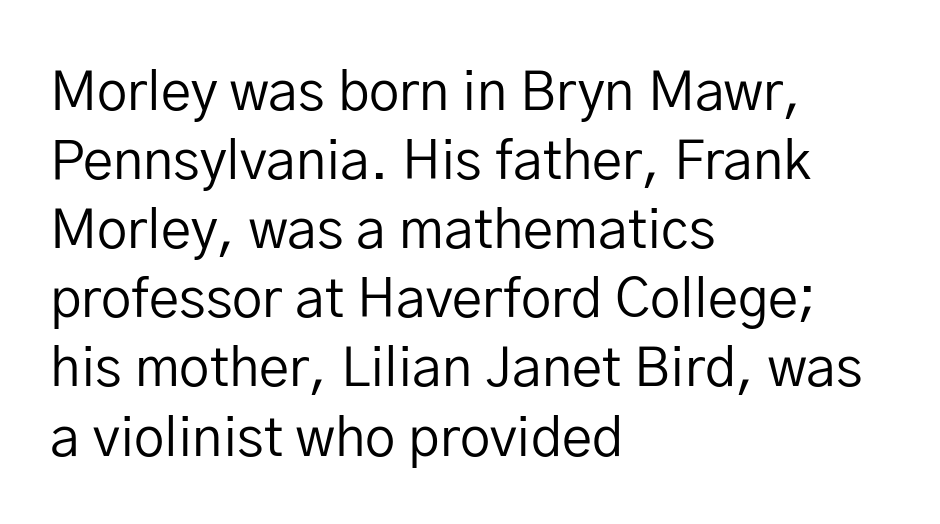
The image shows 54 px regular-weight sans-serif type, upright; set left-aligned, normal line spacing (1.28x), normal letter spacing, not underlined; low stroke contrast and a medium x-height.
